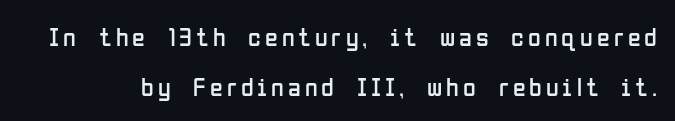
The image shows 26 px text type, upright; set loose line spacing (1.93x), not underlined.
